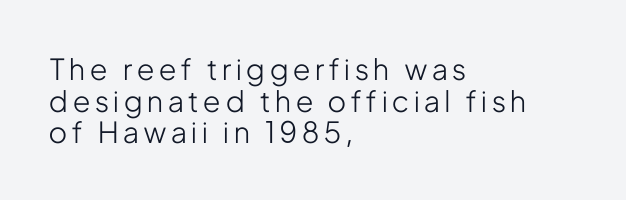
{"serif": "no", "italic": "no", "bold": "no", "weight": "light", "width": "condensed", "stroke_contrast": "low", "x_height": "medium", "monospaced": "no", "underline": "no", "align": "left", "line_spacing": "tight", "line_spacing_ratio": 1.09, "glyph_px": 29}
